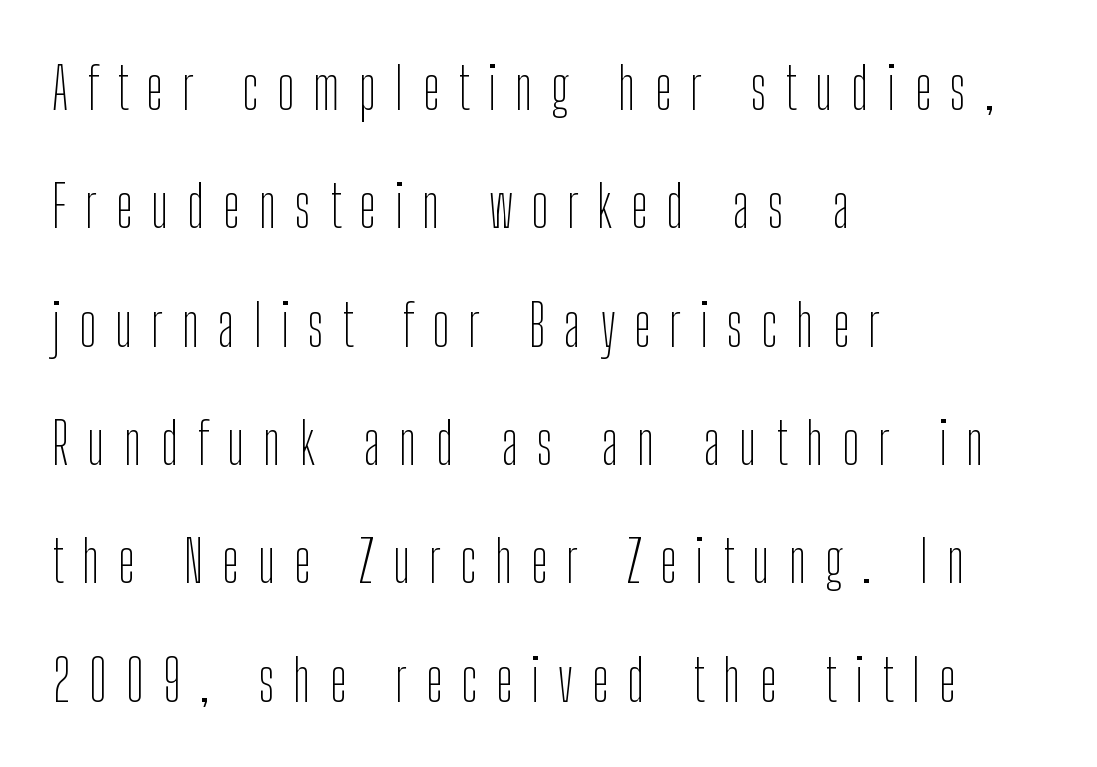
Left-aligned paragraph, ragged on the right. This sample uses expanded letter spacing, leaving extra air between glyphs. The letters look calm and open, with moderate or lighter stems. The passage shown is typed in a proportional face where columns would drift. These lines stand farther apart than default settings would place them.
